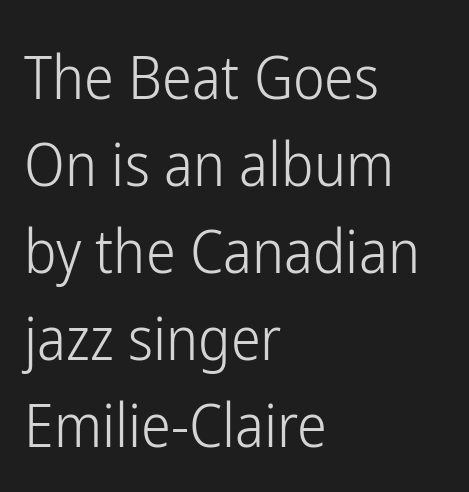
{"serif": "no", "italic": "no", "bold": "no", "weight": "light", "width": "condensed", "stroke_contrast": "low", "x_height": "medium", "monospaced": "no", "underline": "no", "align": "left", "line_spacing": "normal", "line_spacing_ratio": 1.45, "letter_spacing": "normal", "letter_spacing_em": 0.0, "glyph_px": 60}
